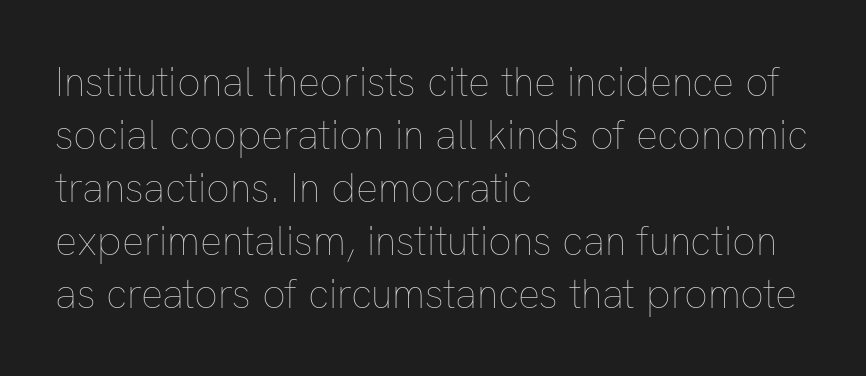
{"italic": "no", "bold": "no", "weight": "thin", "width": "normal", "stroke_contrast": "low", "x_height": "medium", "monospaced": "no", "underline": "no", "align": "left", "line_spacing": "normal", "line_spacing_ratio": 1.29, "letter_spacing": "normal", "letter_spacing_em": 0.0, "glyph_px": 41}
